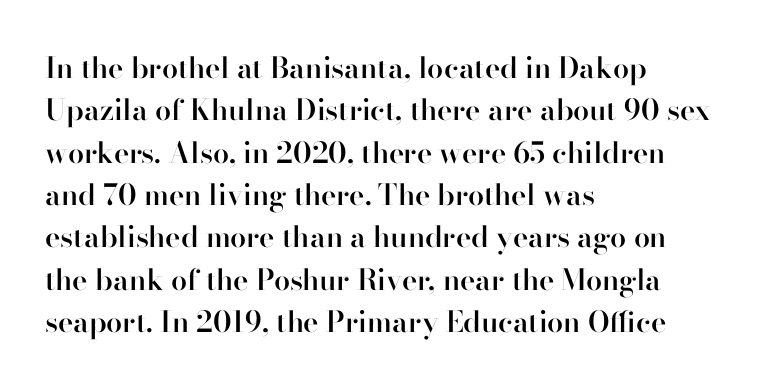
You could not count columns in this text — the font is proportionally spaced. Does the leading feel generous? No, just average. In terms of letterform style, serifs are clearly present. In terms of posture, this sample is upright. The typesetting leans somewhat heavy: a semibold.
